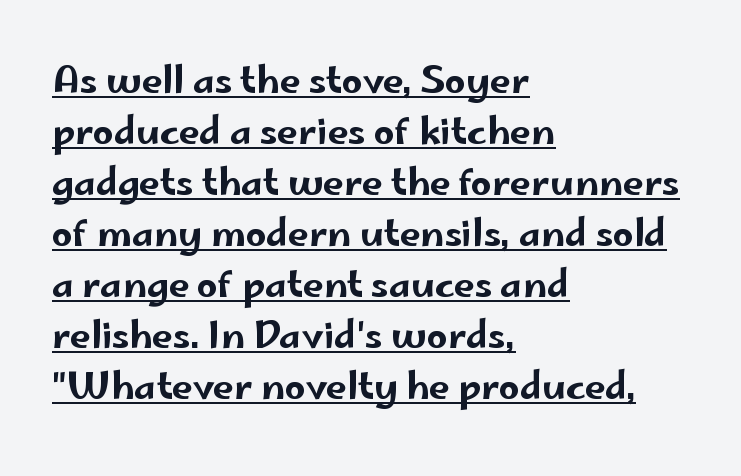
{"serif": "no", "italic": "no", "width": "wide", "stroke_contrast": "low", "x_height": "small", "monospaced": "no", "underline": "yes", "align": "left", "line_spacing": "normal", "line_spacing_ratio": 1.38, "letter_spacing": "normal", "letter_spacing_em": 0.0, "glyph_px": 37}
